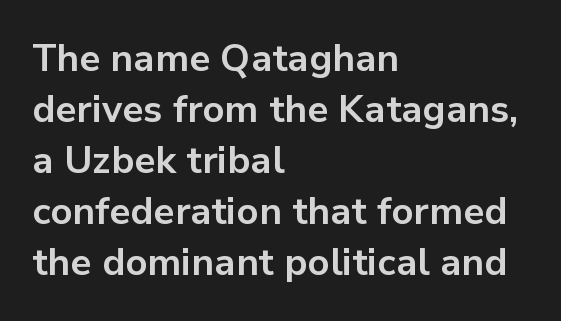
{"serif": "no", "italic": "no", "bold": "yes", "weight": "bold", "width": "normal", "stroke_contrast": "low", "x_height": "medium", "monospaced": "no", "underline": "no", "align": "left", "line_spacing": "normal", "line_spacing_ratio": 1.34, "letter_spacing": "normal", "letter_spacing_em": 0.0, "glyph_px": 38}
